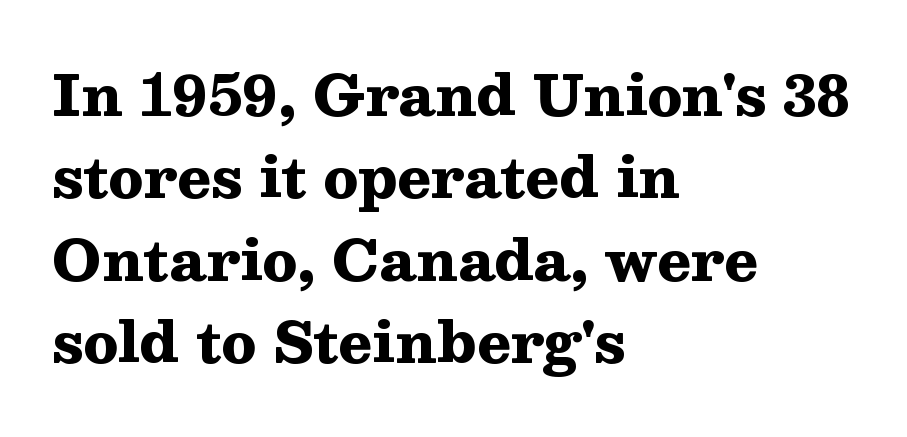
The image shows 56 px heavy, wide serif type, upright; set left-aligned, normal line spacing (1.47x), normal letter spacing, not underlined; medium stroke contrast and a medium x-height.
